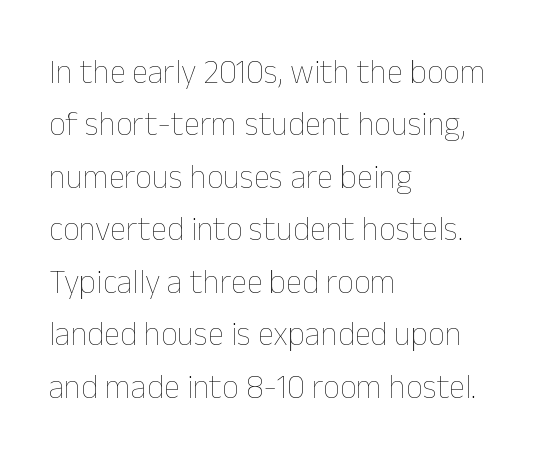
On a weight scale, this lands at 450 or below. Is there much room between lines? A standard amount, neither cramped nor airy. This sample has the flowing, uneven cadence of proportional lettering. Tracking here is standard; glyphs follow each other at the usual distance.
